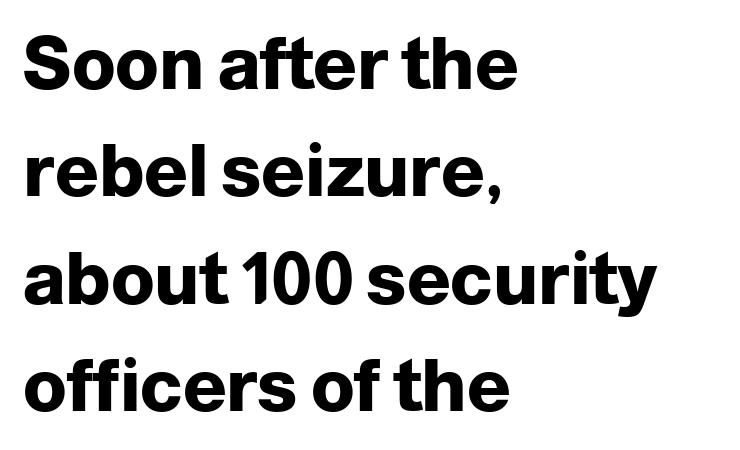
Q: Is the text bold? A: Yes.
Q: Is the text italic (slanted)? A: No, it is upright.
Q: Is the typeface a serif or a sans-serif typeface? A: Sans-serif.
Q: Is the text underlined? A: No.
Q: How is the paragraph aligned? A: Left-aligned.
Q: Is the spacing between letters normal or unusually wide? A: Normal.
Q: Is the spacing between lines tight, normal or loose? A: Normal.
Q: Width (condensed, normal, or wide)? A: Normal.
Q: Stroke contrast? A: Low.
Q: x-height? A: Medium.
Q: Monospaced? A: No.
